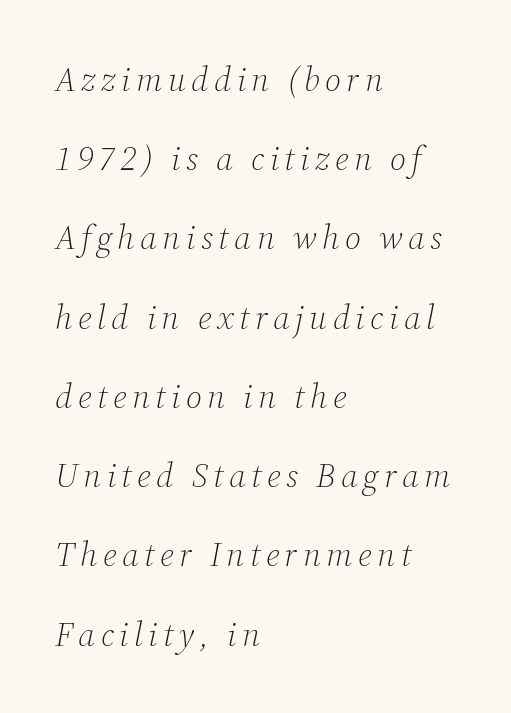
Q: Is the text bold? A: No.
Q: Is the text italic (slanted)? A: Yes, it leans right by about 12 degrees.
Q: Is the typeface a serif or a sans-serif typeface? A: Serif.
Q: Is the text underlined? A: No.
Q: How is the paragraph aligned? A: Left-aligned.
Q: Is the spacing between lines tight, normal or loose? A: Loose.
Q: Width (condensed, normal, or wide)? A: Normal.
Q: Stroke contrast? A: Medium.
Q: x-height? A: Medium.
Q: Monospaced? A: No.
